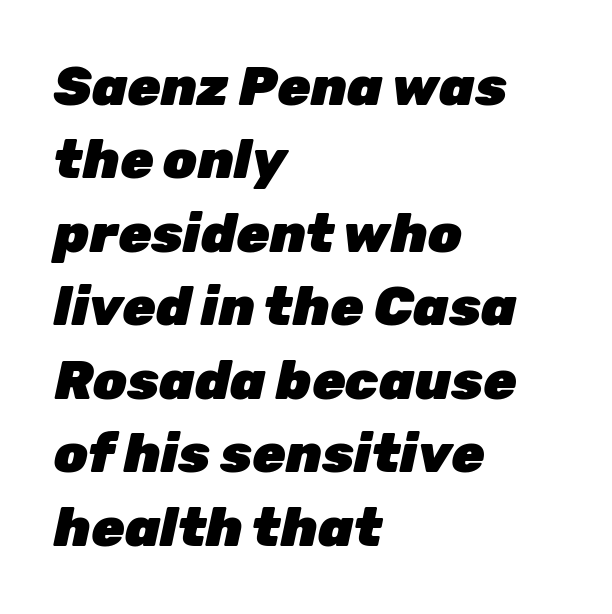
The face used here has a pronounced slope to its letters. Line starts are locked; line ends wander. Reading down the column, the eye jumps a familiar distance to each next line. Compared with typical body copy, the letter spacing here is the same.
